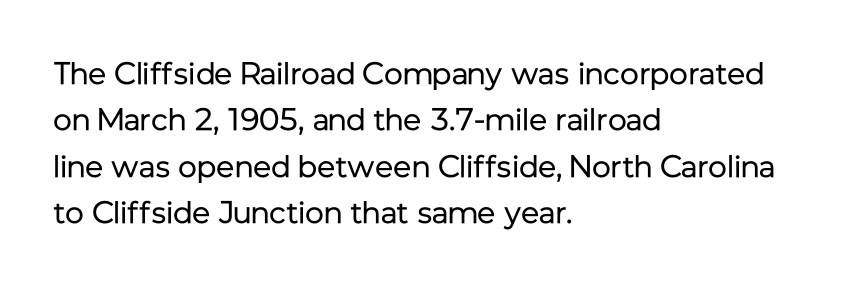
Characters remain perfectly vertical along every line. Default kerning and tracking; the words read as compact shapes. Vertically, the passage feels balanced, rows spaced as you'd expect. This sample uses a sans-serif face.
